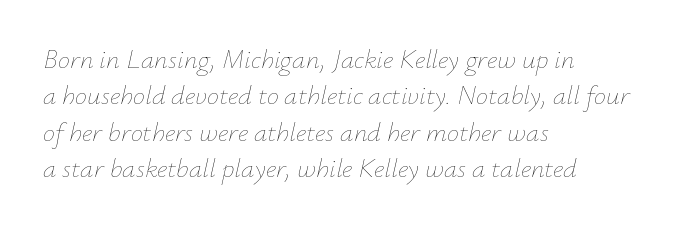
Q: Is the text bold? A: No.
Q: Is the text italic (slanted)? A: Yes, it leans right by about 12 degrees.
Q: Is the text underlined? A: No.
Q: How is the paragraph aligned? A: Left-aligned.
Q: Is the spacing between letters normal or unusually wide? A: Normal.
Q: Is the spacing between lines tight, normal or loose? A: Normal.
